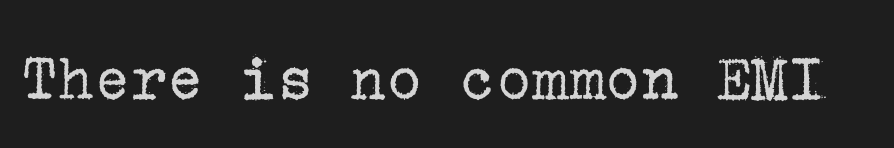
Q: Is the text bold? A: No.
Q: Is the text italic (slanted)? A: No, it is upright.
Q: Is the typeface a serif or a sans-serif typeface? A: Serif.
Q: Is the text underlined? A: No.
Q: Is the spacing between letters normal or unusually wide? A: Normal.
Q: Width (condensed, normal, or wide)? A: Normal.
Q: Stroke contrast? A: Low.
Q: x-height? A: Medium.
